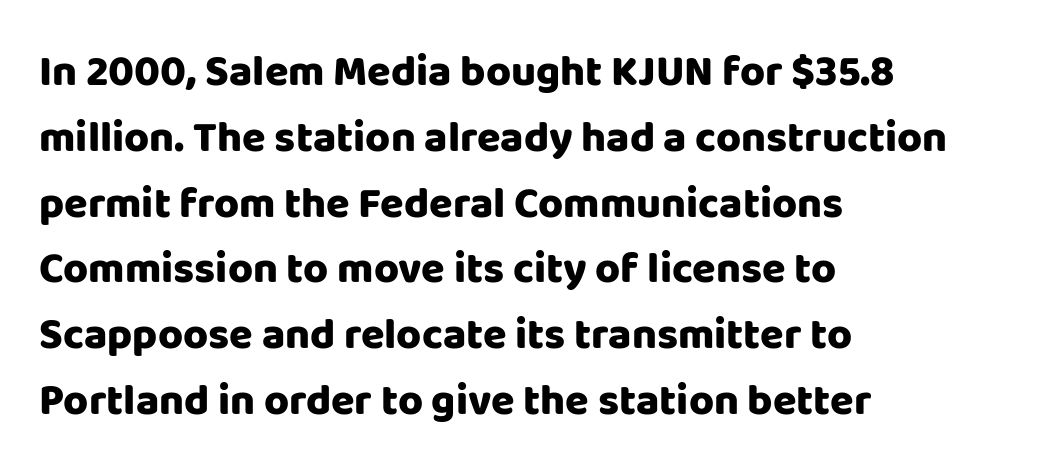
The ragged edge is on the right, which tells us the setting is flush left. Vertical strokes here are truly vertical. Check under the words: just untouched page. The leading is moderate, giving the passage an even texture. Words appear dense and cohesive because spacing is normal.
